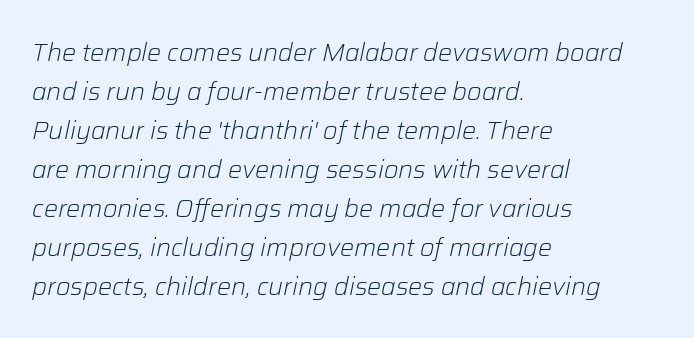
{"italic": "yes", "lean": "right", "slant_degrees": 12, "bold": "no", "underline": "no", "align": "left", "line_spacing": "normal", "line_spacing_ratio": 1.56, "letter_spacing": "normal", "letter_spacing_em": 0.0, "glyph_px": 25}
